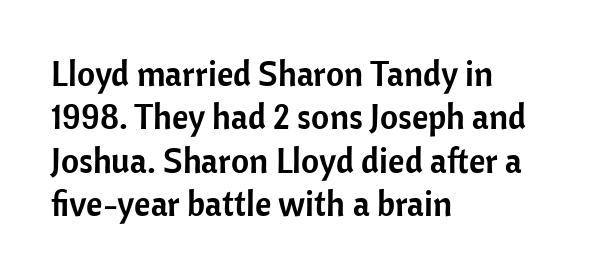
Q: Is the text italic (slanted)? A: No, it is upright.
Q: Is the typeface a serif or a sans-serif typeface? A: Sans-serif.
Q: Is the text underlined? A: No.
Q: How is the paragraph aligned? A: Left-aligned.
Q: Is the spacing between letters normal or unusually wide? A: Normal.
Q: Width (condensed, normal, or wide)? A: Normal.
Q: Stroke contrast? A: Low.
Q: x-height? A: Medium.
Q: Monospaced? A: No.
